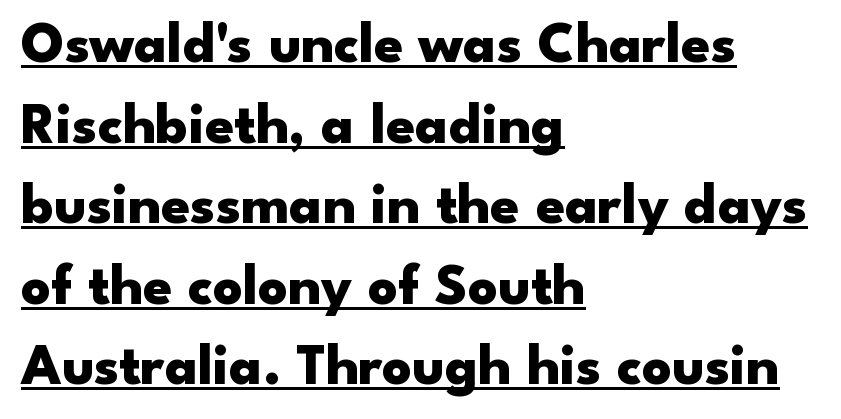
Quick note: underline on. All the whitespace from short lines collects on the right. Horizontal bands of white between lines are of average thickness. Strong, thick strokes mark this as bold type.
